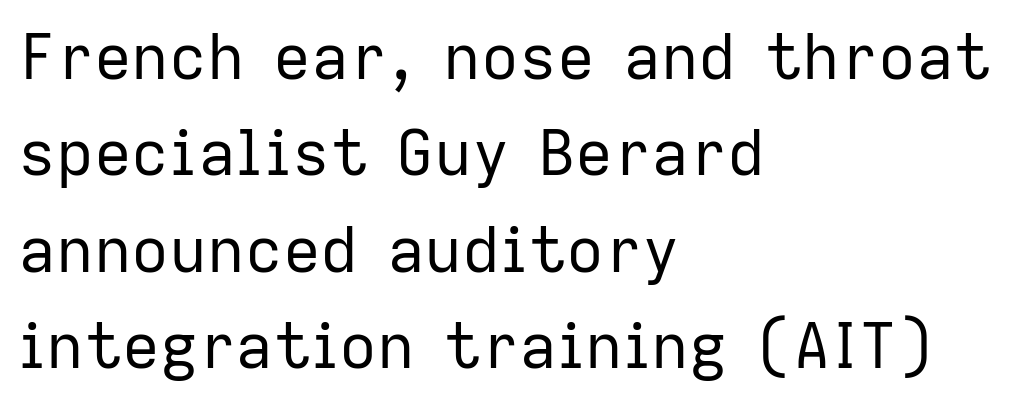
{"serif": "no", "italic": "no", "bold": "no", "weight": "regular", "width": "normal", "stroke_contrast": "low", "x_height": "medium", "monospaced": "no", "underline": "no", "align": "left", "line_spacing": "normal", "line_spacing_ratio": 1.53, "letter_spacing": "normal", "letter_spacing_em": 0.0, "glyph_px": 63}
